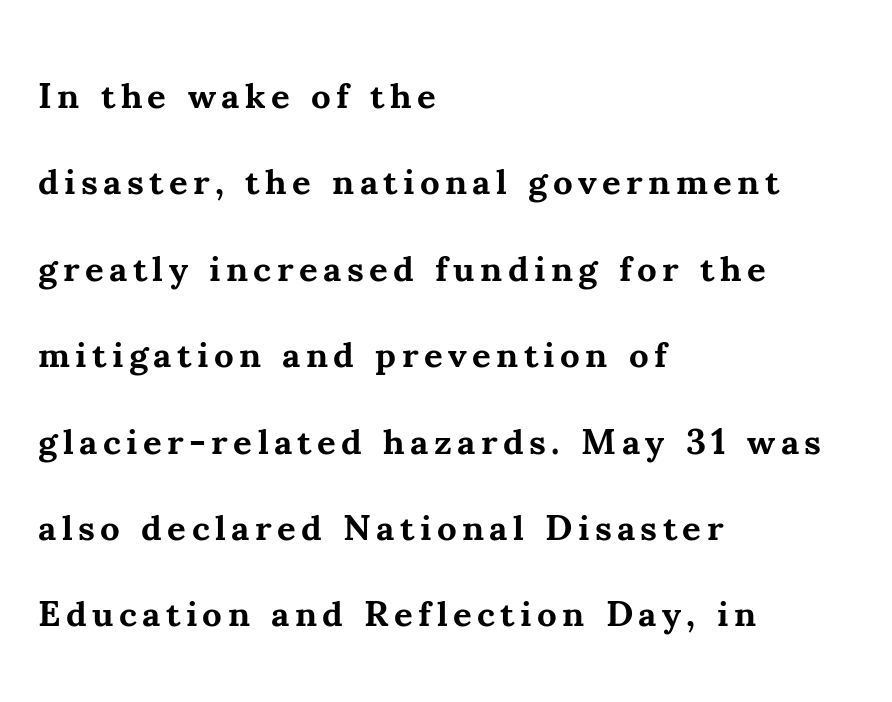
The setting favours the left margin, as ordinary paragraphs usually do. The letters stand upright; this is a roman face. A great deal of white space separates one row of letters from the next. A full-strength bold gives these letters their thick strokes. The glyphs are unaccompanied by any horizontal stroke below them.
